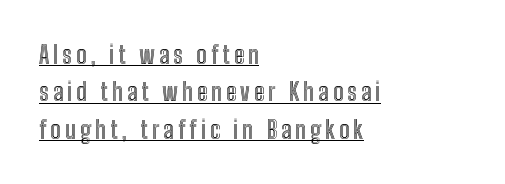
{"italic": "no", "underline": "yes", "align": "left", "line_spacing": "normal", "line_spacing_ratio": 1.5, "glyph_px": 25}
